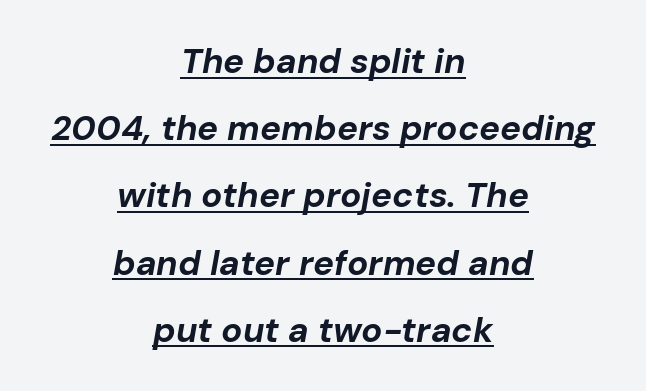
This is oblique type, the kind used for emphasis or titles. Compared with undecorated copy, this sample adds a rule below the words. Compared with a flush-left layout, this one balances lines on the center instead. Spacing verdict: proportional, widths tailored to each character.
